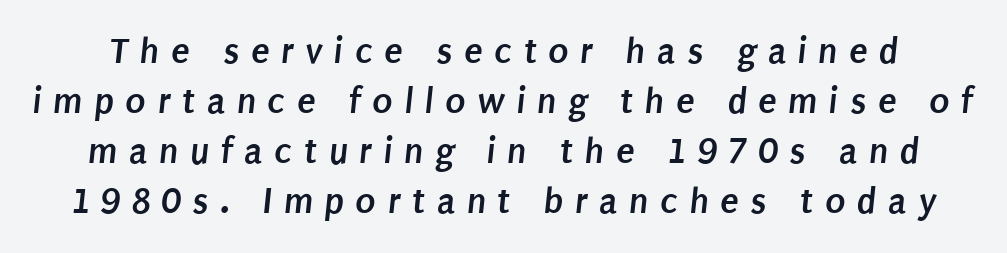
{"serif": "no", "bold": "yes", "weight": "semibold", "width": "condensed", "stroke_contrast": "low", "x_height": "large", "monospaced": "no", "underline": "no", "line_spacing": "normal", "line_spacing_ratio": 1.32, "letter_spacing": "wide", "letter_spacing_em": 0.3, "glyph_px": 38}
